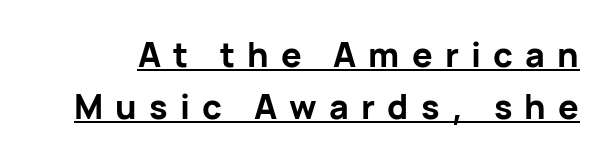
Q: Is the text bold? A: Yes.
Q: Is the text italic (slanted)? A: No, it is upright.
Q: Is the typeface a serif or a sans-serif typeface? A: Sans-serif.
Q: Is the text underlined? A: Yes.
Q: Is the spacing between letters normal or unusually wide? A: Unusually wide.
Q: Is the spacing between lines tight, normal or loose? A: Normal.
Q: Width (condensed, normal, or wide)? A: Normal.
Q: Stroke contrast? A: Low.
Q: x-height? A: Medium.
Q: Monospaced? A: No.
